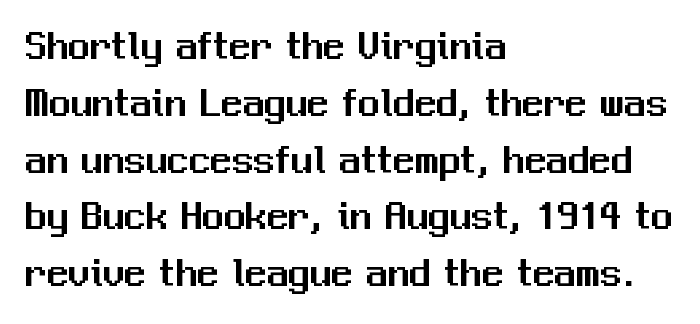
This sample has the flowing, uneven cadence of proportional lettering. Horizontally, the lines are justified to the leading edge only. Successive baselines arrive at the customary interval. Does extra space separate the letters? No, they use regular spacing. Glance below the letters and you will spot only blank space. Italic: no, the glyphs are upright roman.
